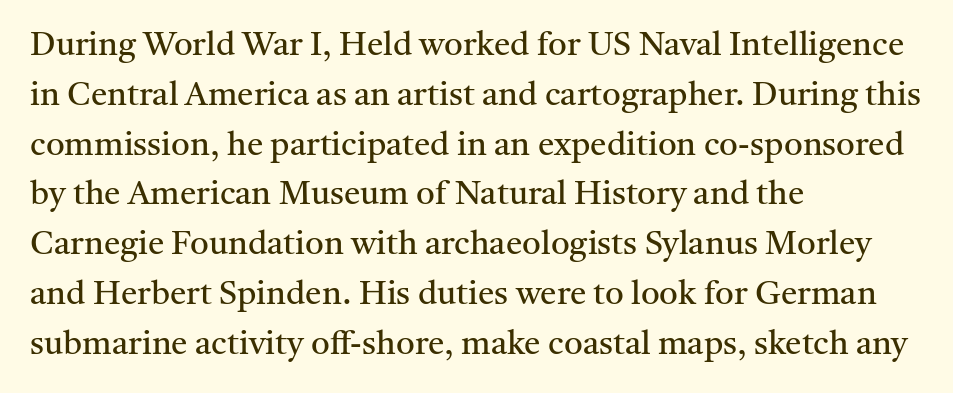
{"serif": "yes", "italic": "no", "bold": "no", "weight": "regular", "width": "normal", "stroke_contrast": "medium", "x_height": "medium", "monospaced": "no", "underline": "no", "align": "left", "line_spacing": "normal", "line_spacing_ratio": 1.51, "letter_spacing": "normal", "letter_spacing_em": 0.0, "glyph_px": 33}
